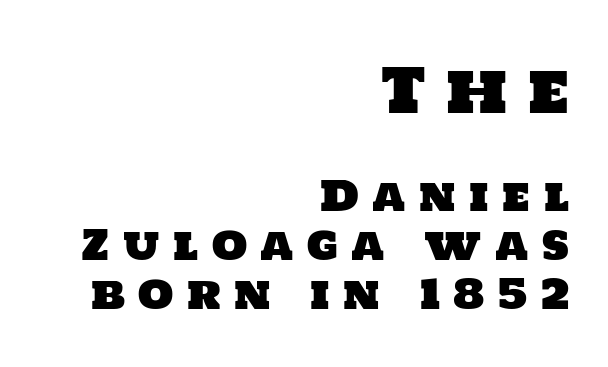
Q: Is the typeface a serif or a sans-serif typeface? A: Sans-serif.
Q: Is the text underlined? A: No.
Q: How is the paragraph aligned? A: Right-aligned.
Q: Is the spacing between letters normal or unusually wide? A: Unusually wide.
Q: Which block of text is set in a larger size, the first (top) or the second (bottom)? A: The first (top) one.
Q: Width (condensed, normal, or wide)? A: Normal.
Q: Stroke contrast? A: Low.
Q: x-height? A: Large.
Q: Monospaced? A: No.
